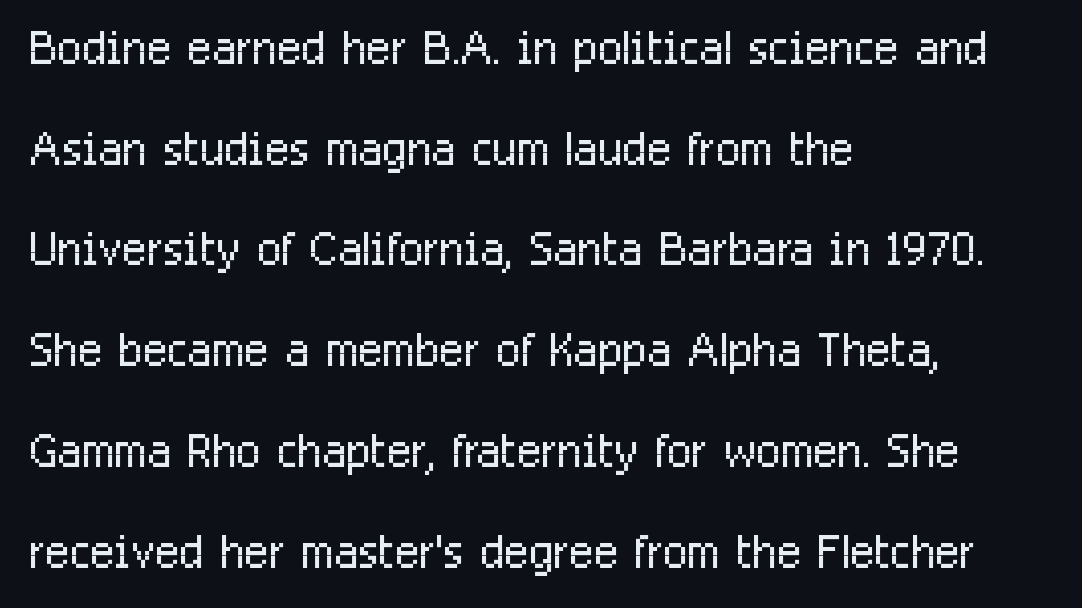
Letter spacing: default. Vertical spacing — default. Note the varied advance widths — an 'i' is clearly narrower than an 'm'. The rag falls on the right side of this text block. Weight: in the light-to-regular range. The type sits square on the baseline with zero lean.
